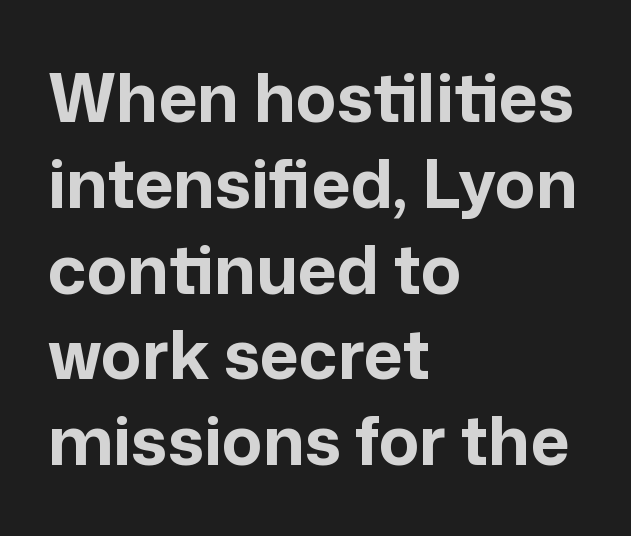
Q: Is the text bold? A: Yes.
Q: Is the text italic (slanted)? A: No, it is upright.
Q: Is the typeface a serif or a sans-serif typeface? A: Sans-serif.
Q: Is the text underlined? A: No.
Q: How is the paragraph aligned? A: Left-aligned.
Q: Is the spacing between letters normal or unusually wide? A: Normal.
Q: Is the spacing between lines tight, normal or loose? A: Normal.
Q: Width (condensed, normal, or wide)? A: Normal.
Q: Stroke contrast? A: Low.
Q: x-height? A: Medium.
Q: Monospaced? A: No.
